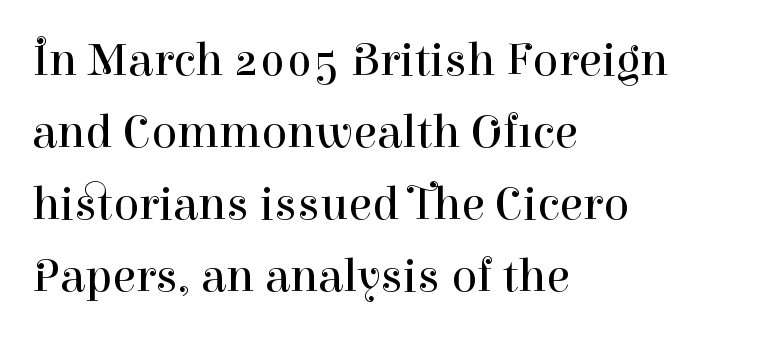
The image shows 48 px regular-weight serif type, upright; set left-aligned, normal line spacing (1.5x), normal letter spacing, not underlined; high stroke contrast and a medium x-height.
